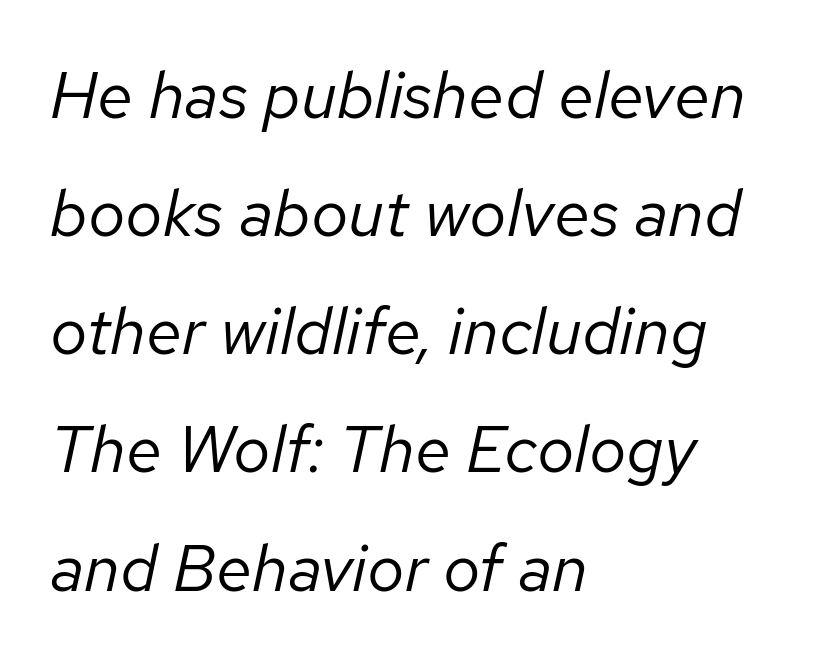
Q: Is the text bold? A: No.
Q: Is the text italic (slanted)? A: Yes, it leans right by about 12 degrees.
Q: Is the text underlined? A: No.
Q: How is the paragraph aligned? A: Left-aligned.
Q: Is the spacing between letters normal or unusually wide? A: Normal.
Q: Width (condensed, normal, or wide)? A: Normal.
Q: Stroke contrast? A: Low.
Q: x-height? A: Medium.
Q: Monospaced? A: No.
